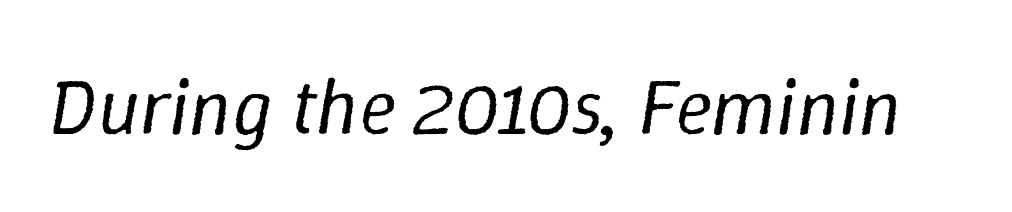
Q: Is the text bold? A: No.
Q: Is the text italic (slanted)? A: Yes, it leans right by about 9 degrees.
Q: Is the text underlined? A: No.
Q: Is the spacing between letters normal or unusually wide? A: Normal.
Q: Width (condensed, normal, or wide)? A: Normal.
Q: Stroke contrast? A: Low.
Q: x-height? A: Medium.
Q: Monospaced? A: No.
